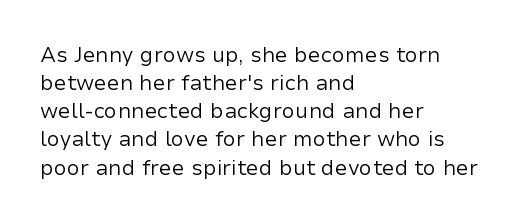
Q: Is the text bold? A: No.
Q: Is the text italic (slanted)? A: No, it is upright.
Q: Is the text underlined? A: No.
Q: How is the paragraph aligned? A: Left-aligned.
Q: Is the spacing between letters normal or unusually wide? A: Normal.
Q: Is the spacing between lines tight, normal or loose? A: Normal.
